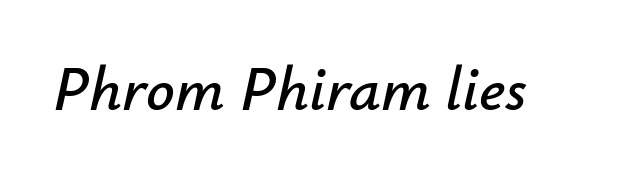
Q: Is the text italic (slanted)? A: Yes, it leans right by about 12 degrees.
Q: Is the text underlined? A: No.
Q: Is the spacing between letters normal or unusually wide? A: Normal.
Q: Width (condensed, normal, or wide)? A: Normal.
Q: Stroke contrast? A: Low.
Q: x-height? A: Small.
Q: Monospaced? A: No.
